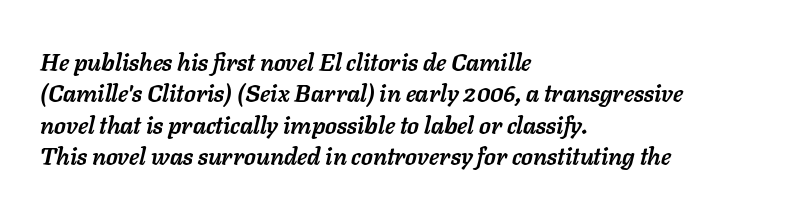
The image shows 24 px bold type, italic (leaning right); set left-aligned, normal line spacing (1.31x), normal letter spacing, not underlined.
